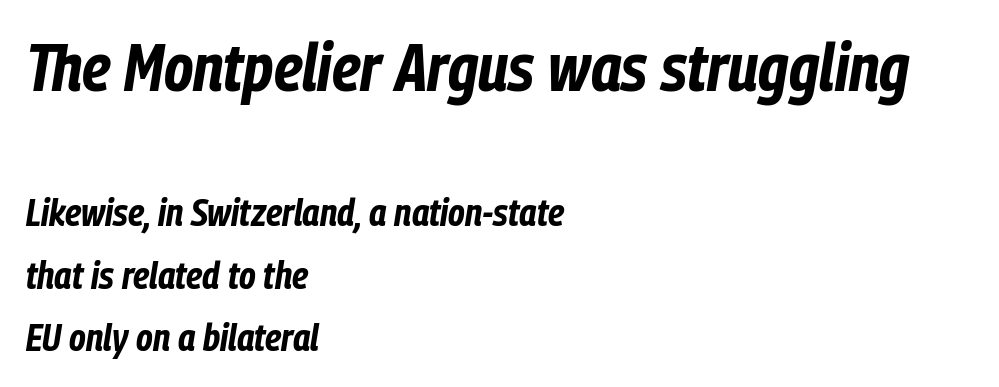
Q: Is the text bold? A: Yes.
Q: Is the text italic (slanted)? A: Yes, it leans right by about 9 degrees.
Q: Is the text underlined? A: No.
Q: How is the paragraph aligned? A: Left-aligned.
Q: Is the spacing between letters normal or unusually wide? A: Normal.
Q: Is the spacing between lines tight, normal or loose? A: Normal.
Q: Which block of text is set in a larger size, the first (top) or the second (bottom)? A: The first (top) one.
Q: Width (condensed, normal, or wide)? A: Condensed.
Q: Stroke contrast? A: Low.
Q: x-height? A: Medium.
Q: Monospaced? A: No.
